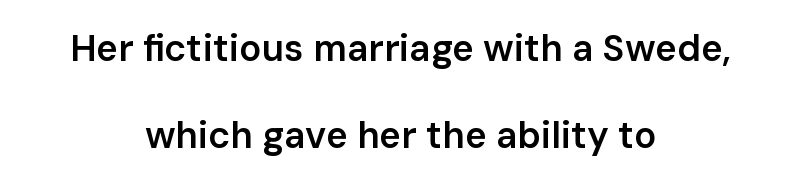
The image shows 37 px semibold sans-serif type, upright; set centered, loose line spacing (2.35x), normal letter spacing, not underlined; low stroke contrast and a medium x-height.
